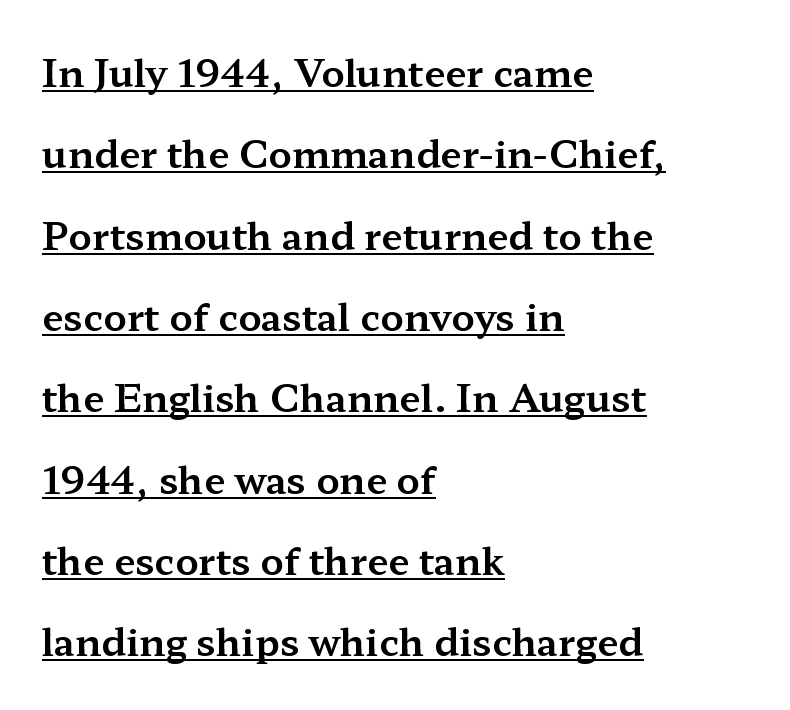
You could not count columns in this text — the font is proportionally spaced. Underlined type. Check where the strokes stop: tiny serifs finish them off. This rendering uses left alignment, leaving the right contour irregular. Honestly, the rows look like they've been pulled way apart. Here the glyphs are tracked normally, forming tight word shapes.
